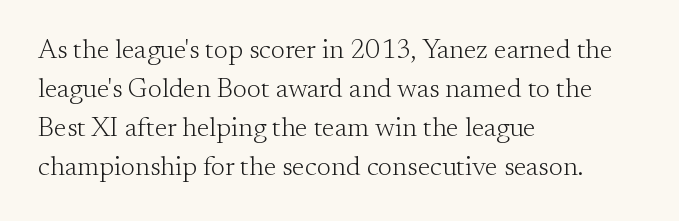
{"italic": "no", "bold": "no", "underline": "no", "align": "left", "line_spacing": "normal", "line_spacing_ratio": 1.44, "letter_spacing": "normal", "letter_spacing_em": 0.0, "glyph_px": 27}
